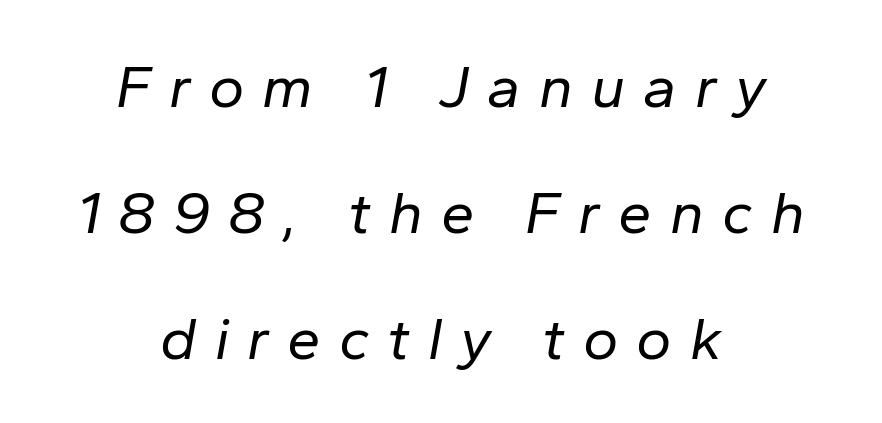
{"italic": "yes", "lean": "right", "slant_degrees": 10, "bold": "no", "weight": "regular", "width": "normal", "stroke_contrast": "low", "x_height": "medium", "monospaced": "no", "underline": "no", "align": "center", "line_spacing": "loose", "line_spacing_ratio": 2.1, "letter_spacing": "wide", "letter_spacing_em": 0.3, "glyph_px": 60}
